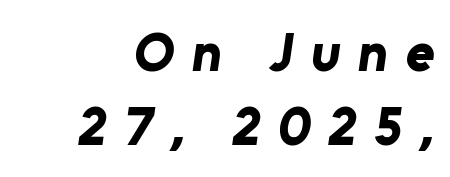
Q: Is the text bold? A: Yes.
Q: Is the typeface a serif or a sans-serif typeface? A: Sans-serif.
Q: Is the text underlined? A: No.
Q: Is the spacing between letters normal or unusually wide? A: Unusually wide.
Q: Is the spacing between lines tight, normal or loose? A: Normal.
Q: Width (condensed, normal, or wide)? A: Normal.
Q: Stroke contrast? A: Low.
Q: x-height? A: Medium.
Q: Monospaced? A: No.
